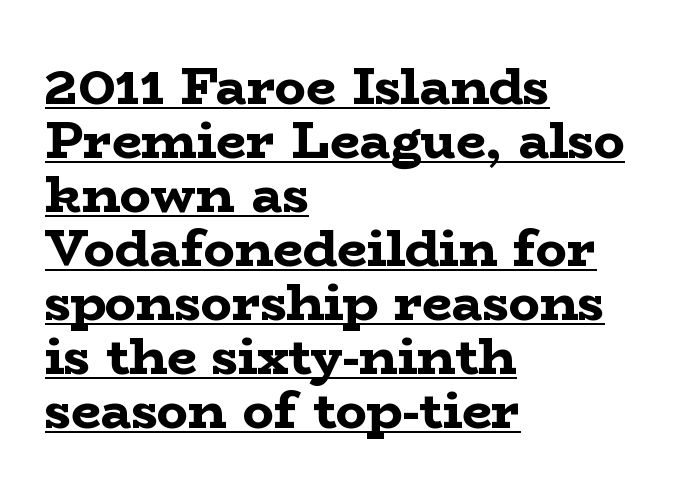
This sample has the flowing, uneven cadence of proportional lettering. Observe the ordinary spacing: letters are neighbours, not strangers. The rendering uses the underline text-decoration. Each line starts at the same left margin while the right side varies. Look at the stroke-to-counter ratio: heavy, a bold. The rendering shows small feet on the letterforms — a serif design.
